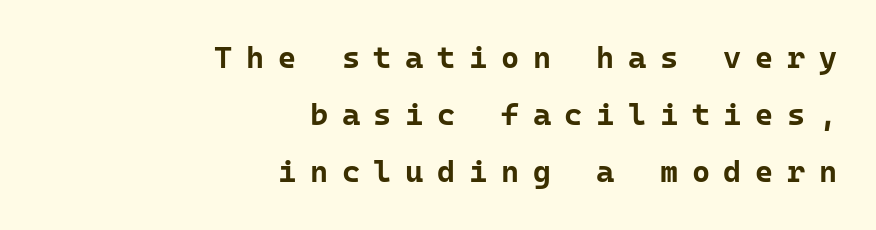
The image shows 31 px bold sans-serif type, upright, monospaced; set right-aligned, line spacing 1.84x, unusually wide letter spacing (+0.44 em), not underlined; low stroke contrast and a medium x-height.
